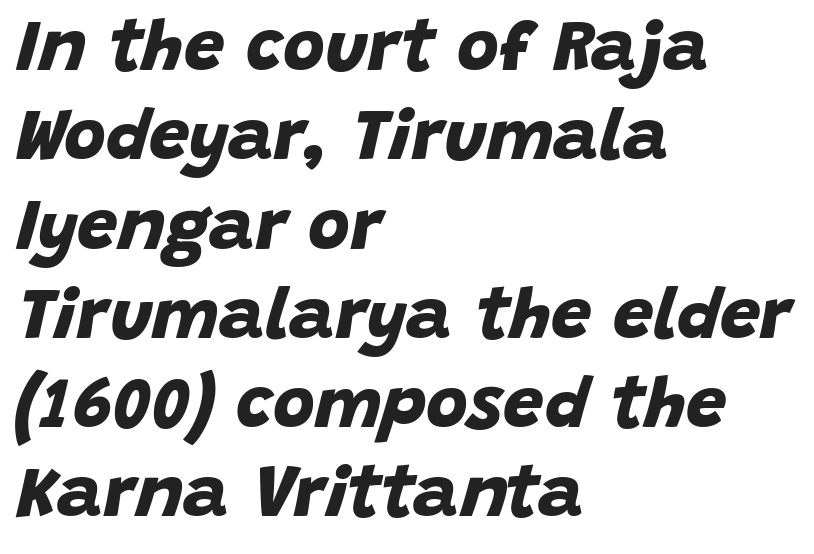
The image shows 72 px bold sans-serif type; set left-aligned, line spacing 1.24x, normal letter spacing, not underlined; low stroke contrast and a large x-height.
